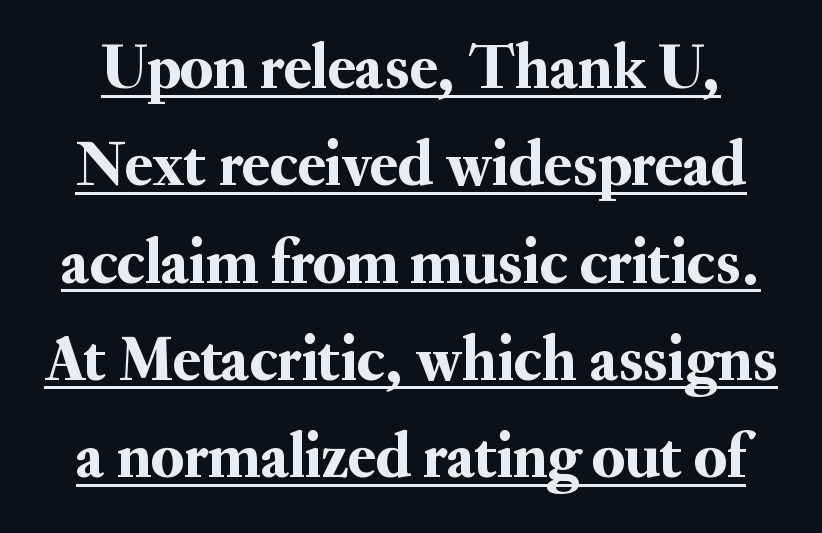
You can tell from the footed stems that serif type was used. Glyph-to-glyph distance matches everyday printed text. A typesetter would call this proportional, since set widths differ per character. In designer terms, the underline attribute is active on this setting. Leading: standard. Do the letters lean? They stand straight.
